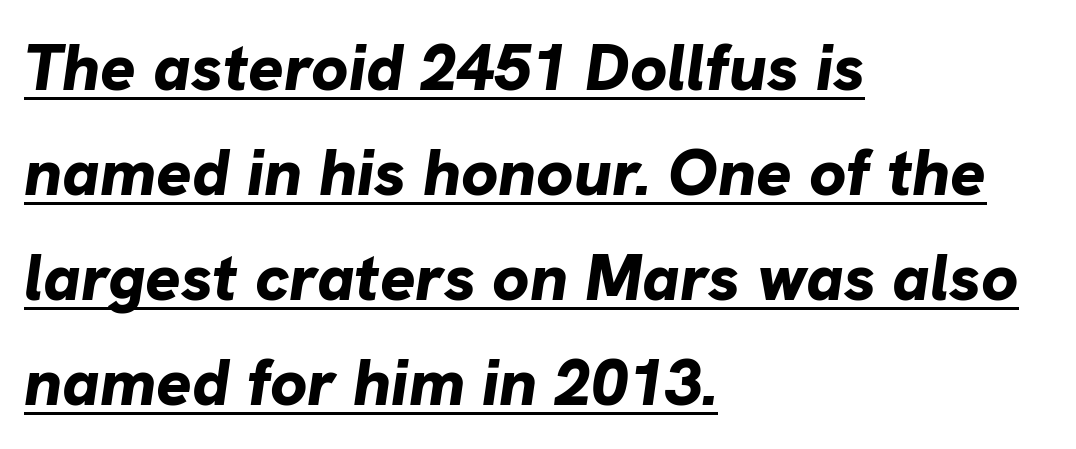
Q: Is the text bold? A: Yes.
Q: Is the text italic (slanted)? A: Yes, it leans right by about 8 degrees.
Q: Is the text underlined? A: Yes.
Q: How is the paragraph aligned? A: Left-aligned.
Q: Is the spacing between letters normal or unusually wide? A: Normal.
Q: Is the spacing between lines tight, normal or loose? A: Normal.
Q: Width (condensed, normal, or wide)? A: Normal.
Q: Stroke contrast? A: Low.
Q: x-height? A: Medium.
Q: Monospaced? A: No.
